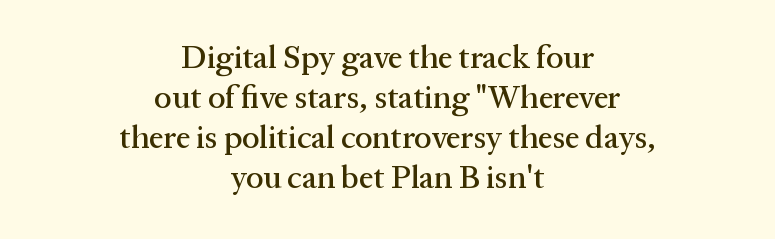
The letters stand straight up with perfectly vertical stems. In terms of leading, this rendering sits right in the middle. Regarding serifs, this sample has them. Spacing between characters is what you'd get straight out of the box.
